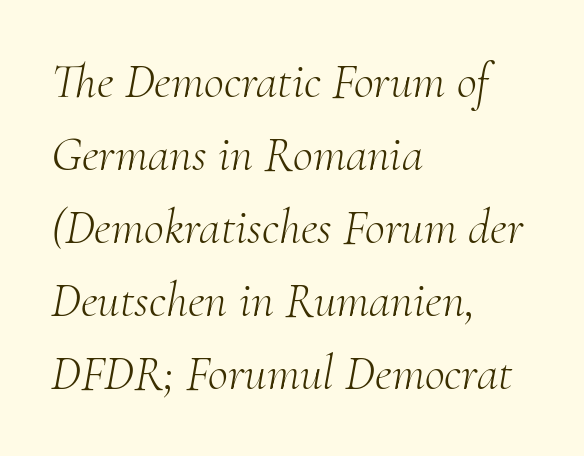
The font family rendered here belongs to the serif group. Regular leading. What stands out about the letter spacing? Nothing — it is the standard amount. Type without underlining. Leftover space on each line is placed entirely after the last word. The passage shown is typed in a proportional face where columns would drift.
